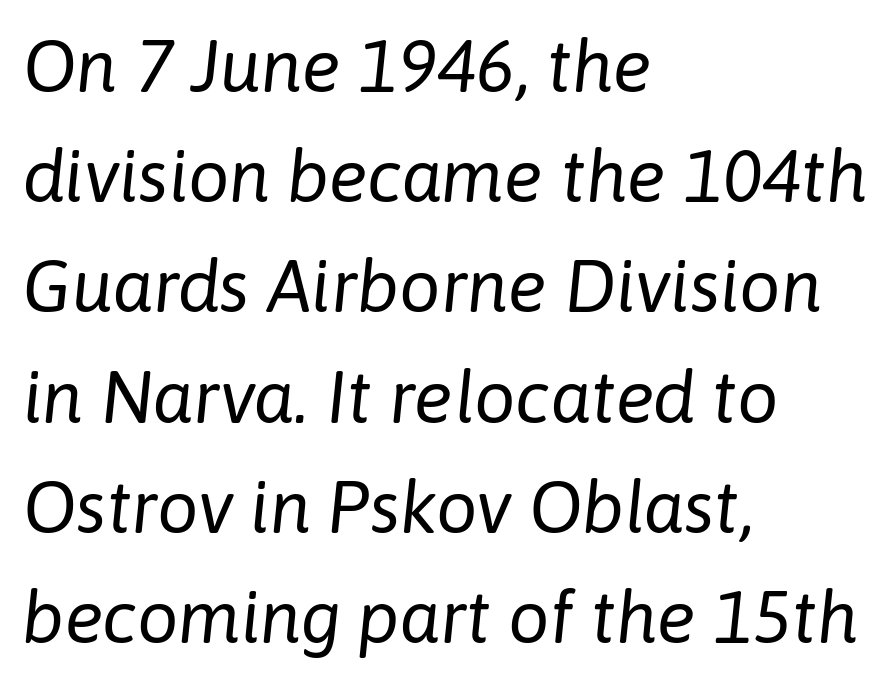
Successive baselines arrive at the customary interval. Letters rest on an invisible, unmarked baseline. Here the designer chose a conventional face with non-uniform glyph widths. A student would call this left alignment; a typographer would say flush left, rag right.
